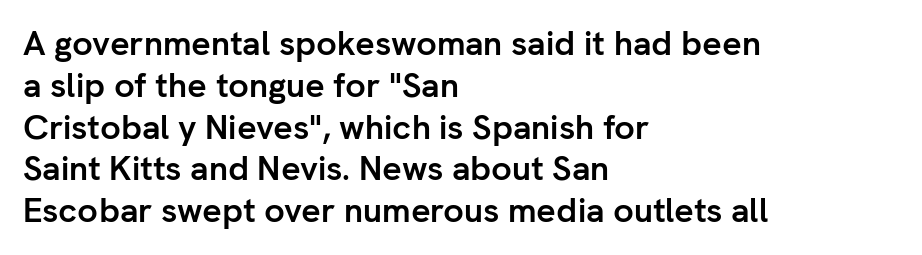
The image shows 34 px semibold sans-serif type, upright; set left-aligned, line spacing 1.23x, normal letter spacing, not underlined; low stroke contrast and a medium x-height.
